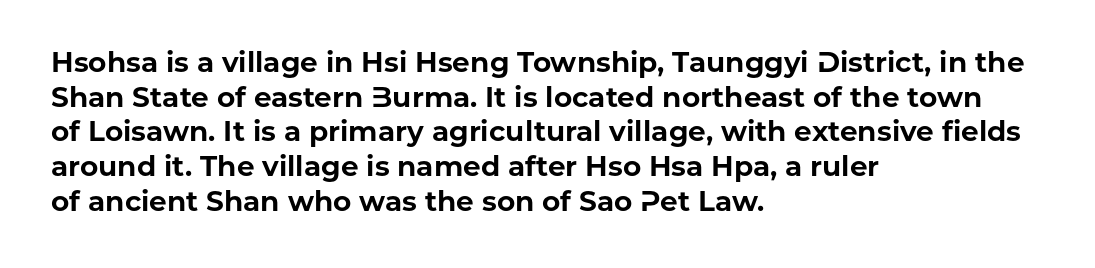
Q: Is the text bold? A: Yes.
Q: Is the text italic (slanted)? A: No, it is upright.
Q: Is the typeface a serif or a sans-serif typeface? A: Sans-serif.
Q: Is the text underlined? A: No.
Q: How is the paragraph aligned? A: Left-aligned.
Q: Is the spacing between letters normal or unusually wide? A: Normal.
Q: Width (condensed, normal, or wide)? A: Normal.
Q: Stroke contrast? A: Low.
Q: x-height? A: Medium.
Q: Monospaced? A: No.
